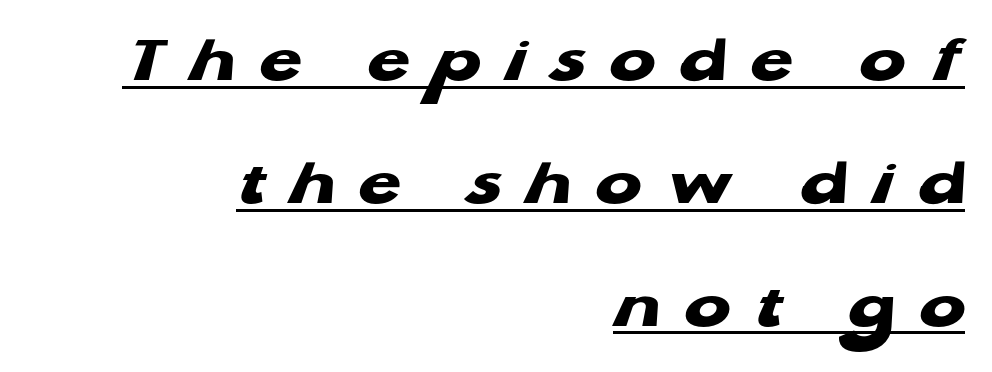
The image shows 69 px heavy, wide sans-serif type; set right-aligned, line spacing 1.78x, unusually wide letter spacing (+0.35 em), underlined; low stroke contrast and a medium x-height.
